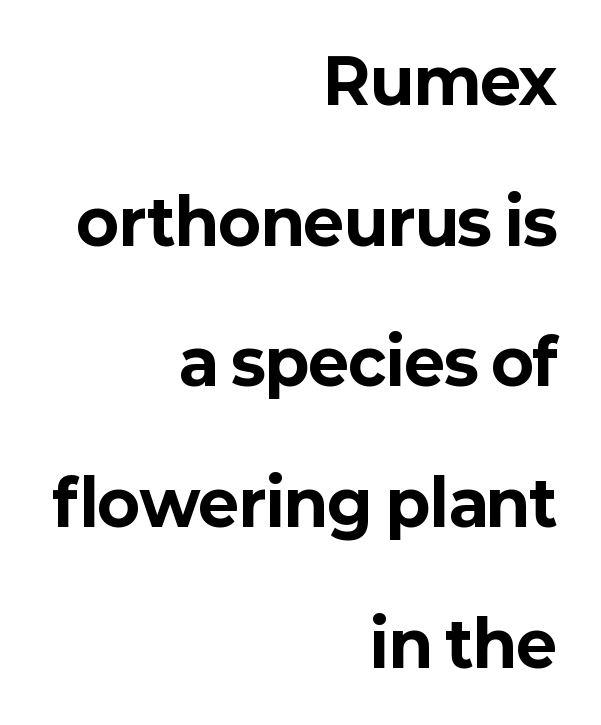
{"serif": "no", "italic": "no", "bold": "yes", "weight": "bold", "width": "normal", "stroke_contrast": "low", "x_height": "medium", "monospaced": "no", "underline": "no", "align": "right", "line_spacing": "loose", "line_spacing_ratio": 2.27, "letter_spacing": "normal", "letter_spacing_em": 0.0, "glyph_px": 62}
